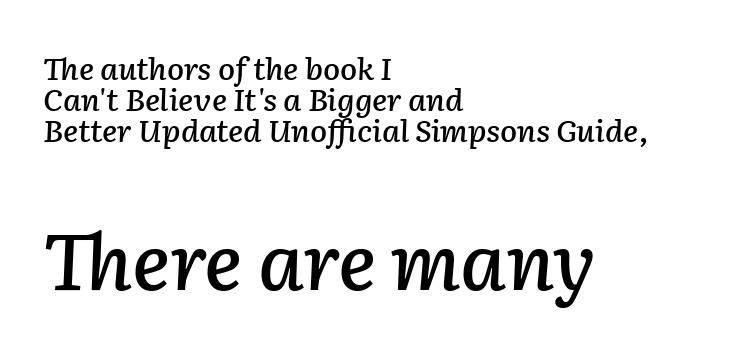
Q: Is the text italic (slanted)? A: Yes, it leans right by about 2 degrees.
Q: Is the text underlined? A: No.
Q: How is the paragraph aligned? A: Left-aligned.
Q: Is the spacing between letters normal or unusually wide? A: Normal.
Q: Is the spacing between lines tight, normal or loose? A: Tight.
Q: Which block of text is set in a larger size, the first (top) or the second (bottom)? A: The second (bottom) one.
Q: Width (condensed, normal, or wide)? A: Normal.
Q: Stroke contrast? A: Low.
Q: x-height? A: Medium.
Q: Monospaced? A: No.
